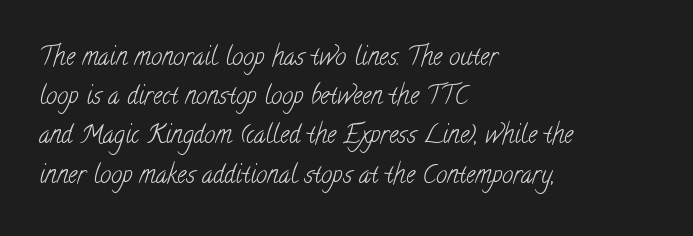
The image shows 25 px text type; set left-aligned, normal line spacing (1.57x), normal letter spacing, not underlined.
